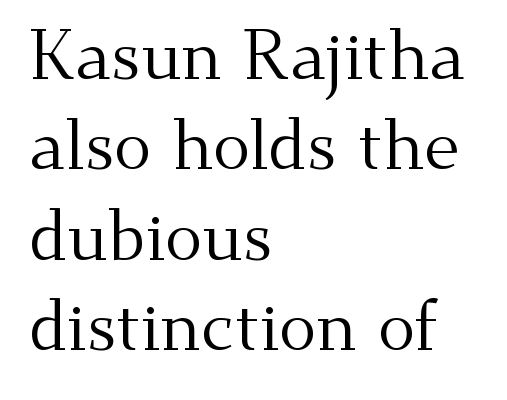
{"serif": "yes", "italic": "no", "bold": "no", "weight": "regular", "width": "normal", "stroke_contrast": "medium", "x_height": "small", "monospaced": "no", "underline": "no", "align": "left", "line_spacing": "normal", "line_spacing_ratio": 1.29, "letter_spacing": "normal", "letter_spacing_em": 0.0, "glyph_px": 70}
